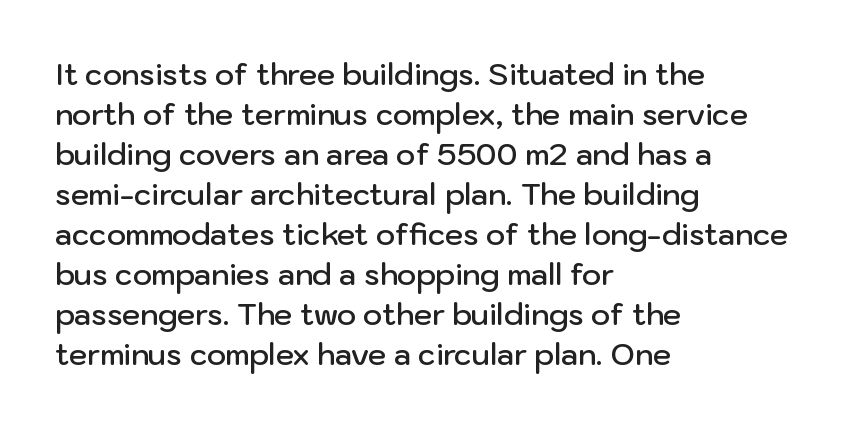
The image shows 29 px semibold sans-serif type, upright; set left-aligned, normal line spacing (1.38x), normal letter spacing, not underlined; low stroke contrast and a medium x-height.
